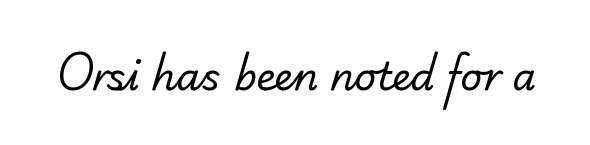
The image shows 38 px regular-weight serif type; set normal letter spacing, not underlined; low stroke contrast and a small x-height.
